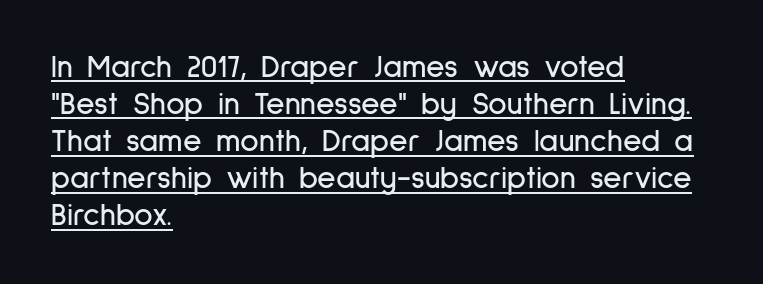
The image shows 32 px condensed sans-serif type, upright; set left-aligned, line spacing 1.16x, normal letter spacing, underlined; low stroke contrast and a medium x-height.
